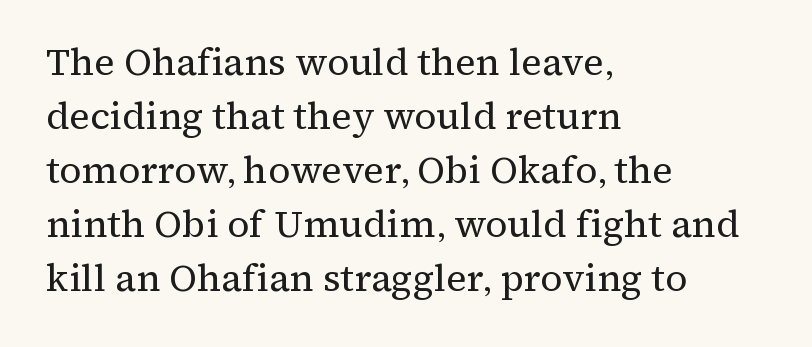
Tall strokes in this sample are plumb rather than angled. Which margin do the lines hug? The left one — the right edge is uneven. Words float on clear page, feet unadorned. Are there feet on the stems? There are — it's a serif. No extra ink here — the face is not bold. You could call the tracking neutral — neither tight nor loose.
